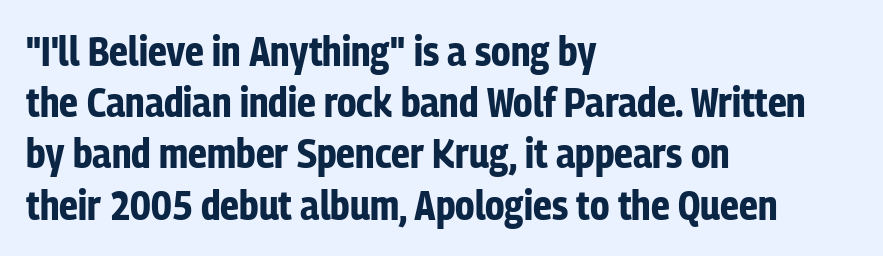
The image shows 41 px bold, condensed sans-serif type, upright; set left-aligned, normal line spacing (1.25x), normal letter spacing, not underlined; low stroke contrast and a medium x-height.
